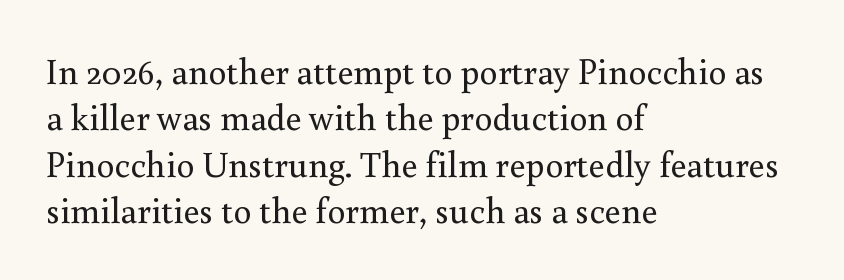
{"serif": "yes", "italic": "no", "bold": "no", "weight": "regular", "width": "normal", "stroke_contrast": "medium", "x_height": "small", "monospaced": "no", "underline": "no", "align": "left", "line_spacing": "normal", "line_spacing_ratio": 1.29, "letter_spacing": "normal", "letter_spacing_em": 0.0, "glyph_px": 36}
